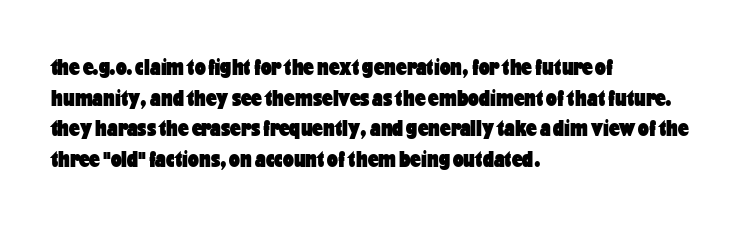
Q: Is the text bold? A: Yes.
Q: Is the text italic (slanted)? A: No, it is upright.
Q: Is the text underlined? A: No.
Q: How is the paragraph aligned? A: Left-aligned.
Q: Is the spacing between letters normal or unusually wide? A: Normal.
Q: Is the spacing between lines tight, normal or loose? A: Normal.
